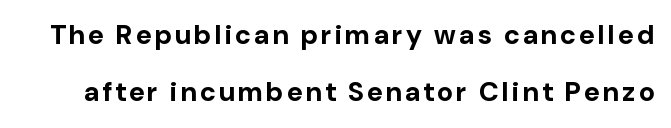
{"italic": "no", "bold": "yes", "underline": "no", "line_spacing": "loose", "line_spacing_ratio": 2.12, "glyph_px": 27}
